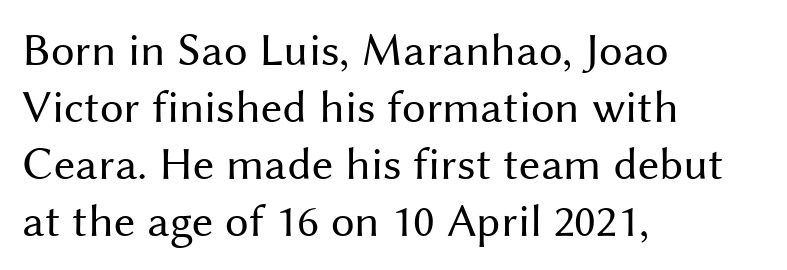
Q: Is the text bold? A: No.
Q: Is the text italic (slanted)? A: No, it is upright.
Q: Is the typeface a serif or a sans-serif typeface? A: Sans-serif.
Q: Is the text underlined? A: No.
Q: How is the paragraph aligned? A: Left-aligned.
Q: Is the spacing between letters normal or unusually wide? A: Normal.
Q: Width (condensed, normal, or wide)? A: Normal.
Q: Stroke contrast? A: Medium.
Q: x-height? A: Medium.
Q: Monospaced? A: No.
